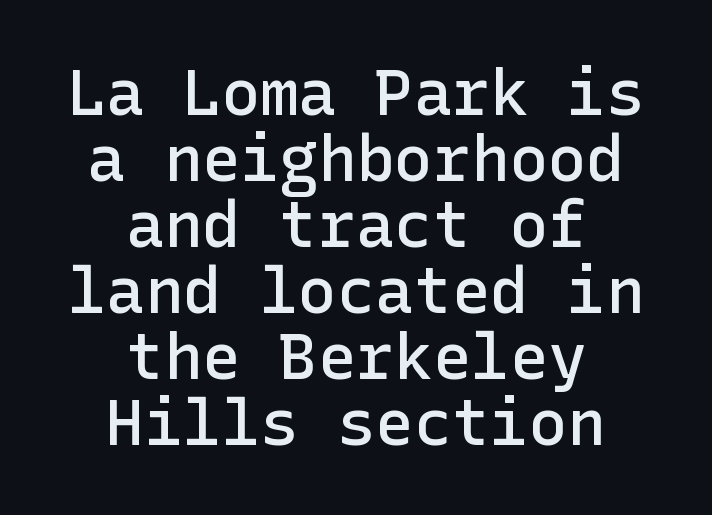
{"serif": "no", "italic": "no", "bold": "semi", "weight": "semibold", "width": "normal", "stroke_contrast": "low", "x_height": "medium", "underline": "no", "align": "center", "line_spacing": "tight", "line_spacing_ratio": 1.03, "letter_spacing": "normal", "letter_spacing_em": 0.0, "glyph_px": 64}
